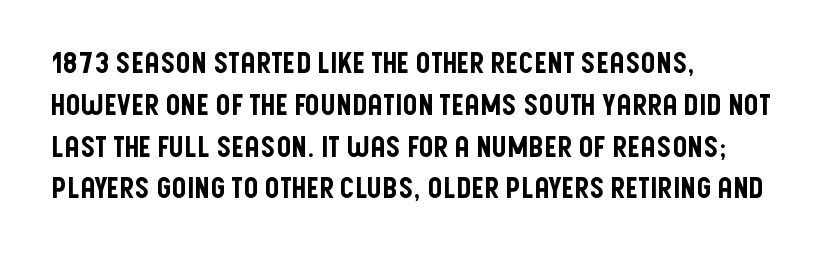
The image shows 29 px condensed sans-serif type, upright; set left-aligned, normal line spacing (1.44x), normal letter spacing, not underlined; low stroke contrast and a large x-height.
